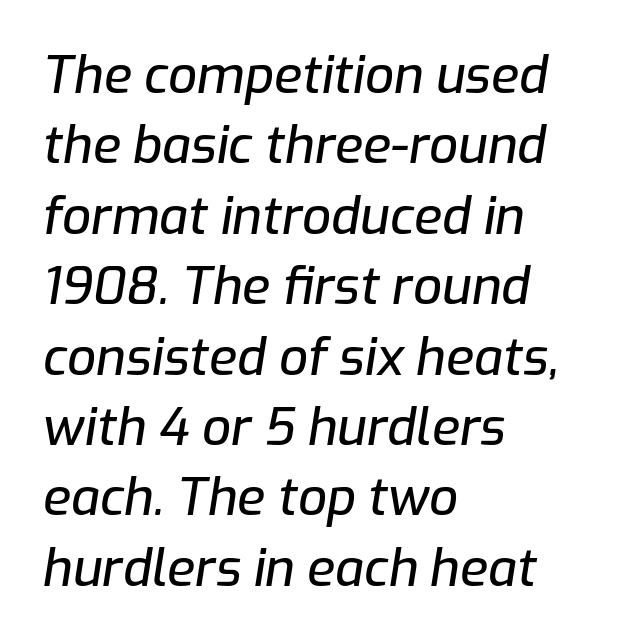
Honestly, the row spacing looks completely unremarkable. Think of a printed novel: that variable character pitch is what you see here. Typeset ragged right — the left edge is the straight one. The text carries the slant typical of an italic or oblique font. Default kerning and tracking; the words read as compact shapes.
